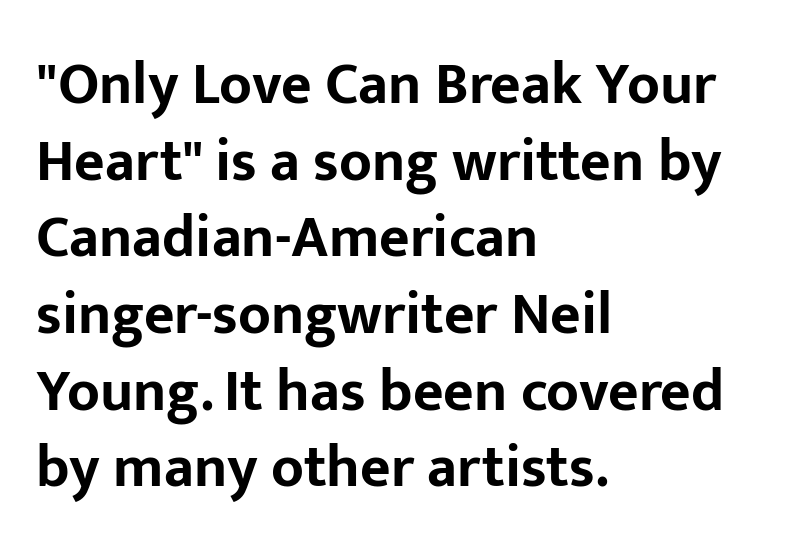
Q: Is the text bold? A: Yes.
Q: Is the text italic (slanted)? A: No, it is upright.
Q: Is the typeface a serif or a sans-serif typeface? A: Sans-serif.
Q: Is the text underlined? A: No.
Q: How is the paragraph aligned? A: Left-aligned.
Q: Is the spacing between letters normal or unusually wide? A: Normal.
Q: Is the spacing between lines tight, normal or loose? A: Normal.
Q: Width (condensed, normal, or wide)? A: Normal.
Q: Stroke contrast? A: Low.
Q: x-height? A: Medium.
Q: Monospaced? A: No.
